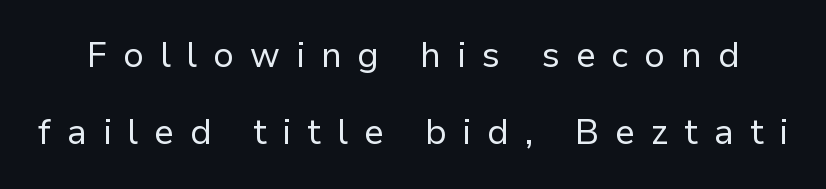
Q: Is the text bold? A: No.
Q: Is the text italic (slanted)? A: No, it is upright.
Q: Is the typeface a serif or a sans-serif typeface? A: Sans-serif.
Q: Is the text underlined? A: No.
Q: Is the spacing between letters normal or unusually wide? A: Unusually wide.
Q: Is the spacing between lines tight, normal or loose? A: Loose.
Q: Width (condensed, normal, or wide)? A: Normal.
Q: Stroke contrast? A: Low.
Q: x-height? A: Medium.
Q: Monospaced? A: No.
